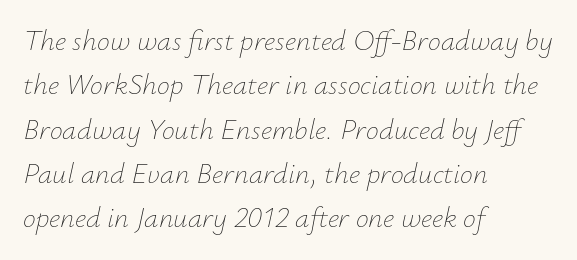
Q: Is the text bold? A: No.
Q: Is the text italic (slanted)? A: Yes, it leans right by about 12 degrees.
Q: Is the text underlined? A: No.
Q: How is the paragraph aligned? A: Left-aligned.
Q: Is the spacing between letters normal or unusually wide? A: Normal.
Q: Is the spacing between lines tight, normal or loose? A: Normal.
Q: Width (condensed, normal, or wide)? A: Normal.
Q: Stroke contrast? A: Low.
Q: x-height? A: Small.
Q: Monospaced? A: No.
